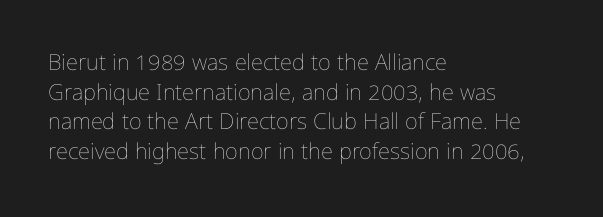
Q: Is the text bold? A: No.
Q: Is the text italic (slanted)? A: No, it is upright.
Q: Is the text underlined? A: No.
Q: How is the paragraph aligned? A: Left-aligned.
Q: Is the spacing between letters normal or unusually wide? A: Normal.
Q: Is the spacing between lines tight, normal or loose? A: Normal.
